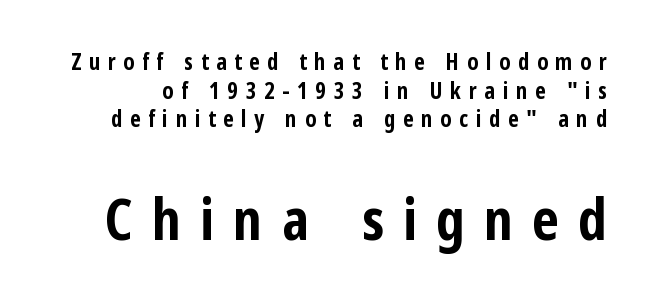
The image shows 58 px bold, condensed sans-serif type, upright; set normal line spacing (1.25x), unusually wide letter spacing (+0.33 em), not underlined; the second (bottom) block is 2.52x larger; low stroke contrast and a medium x-height.
